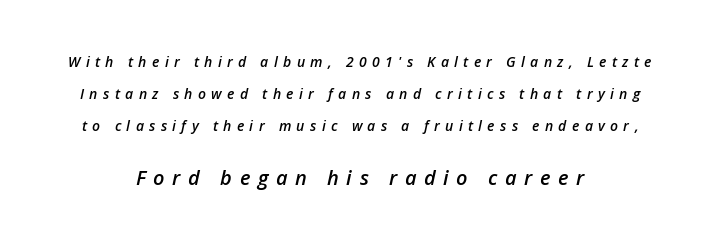
{"italic": "yes", "lean": "right", "slant_degrees": 12, "bold": "semi", "underline": "no", "align": "center", "line_spacing": "loose", "line_spacing_ratio": 2.27, "letter_spacing": "wide", "letter_spacing_em": 0.38, "larger_block": "second", "size_ratio": 1.43, "glyph_px": 20}
